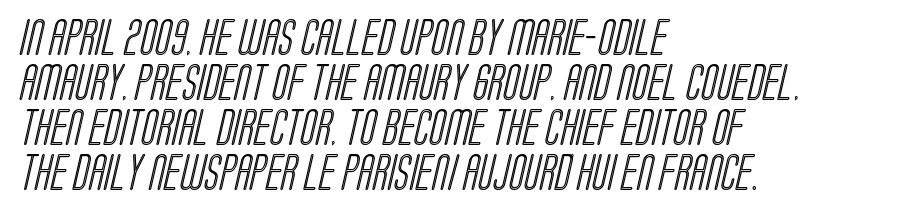
{"width": "condensed", "x_height": "large", "monospaced": "no", "underline": "no", "align": "left", "line_spacing": "normal", "line_spacing_ratio": 1.25, "letter_spacing": "normal", "letter_spacing_em": 0.0, "glyph_px": 36}
